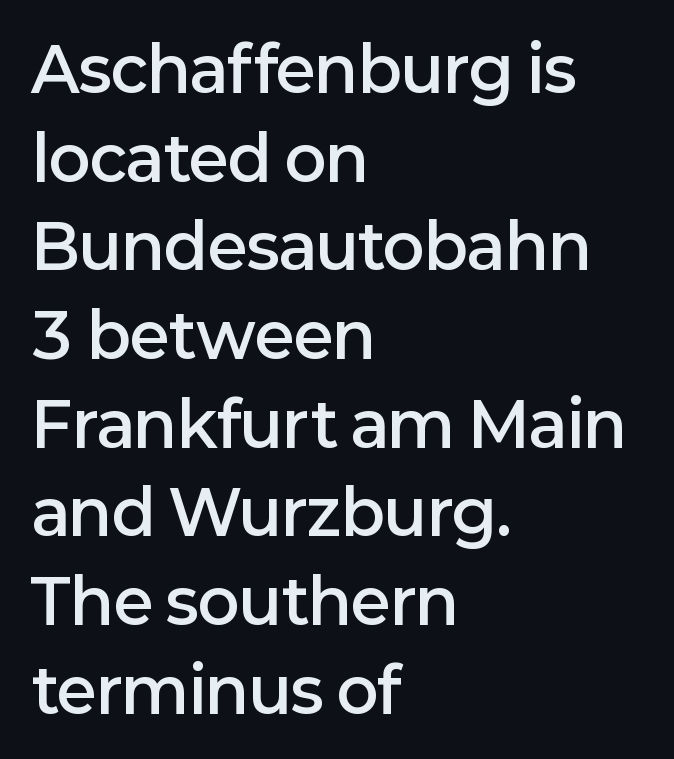
What stands out about the letter spacing? Nothing — it is the standard amount. Which margin do the lines hug? The left one — the right edge is uneven. Underline: absent. How would I describe the line gaps? Plain and ordinary.
